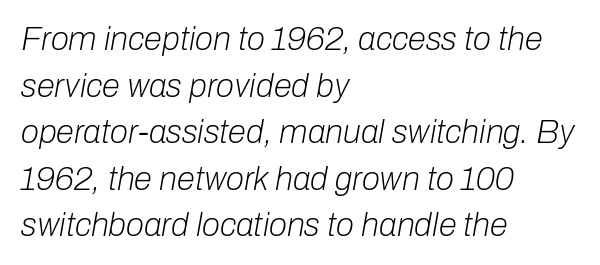
The image shows 33 px light type, italic (leaning right); set left-aligned, normal line spacing (1.41x), normal letter spacing, not underlined; low stroke contrast and a medium x-height.
